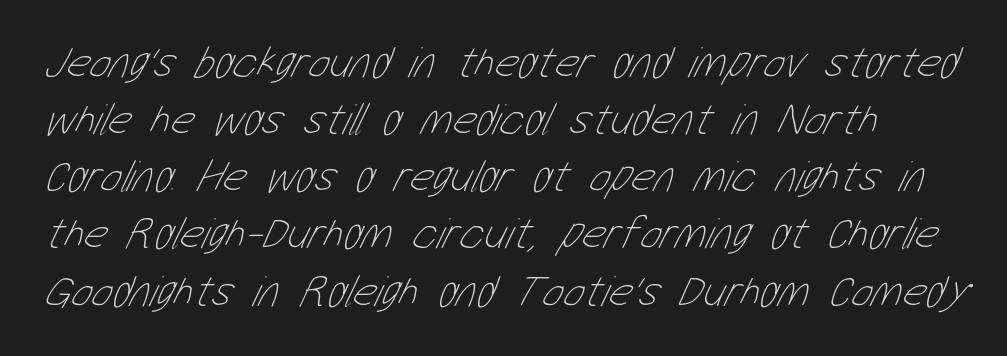
Q: Is the text bold? A: No.
Q: Is the text underlined? A: No.
Q: Is the spacing between letters normal or unusually wide? A: Normal.
Q: Is the spacing between lines tight, normal or loose? A: Normal.
Q: Width (condensed, normal, or wide)? A: Condensed.
Q: Stroke contrast? A: Low.
Q: x-height? A: Medium.
Q: Monospaced? A: No.
